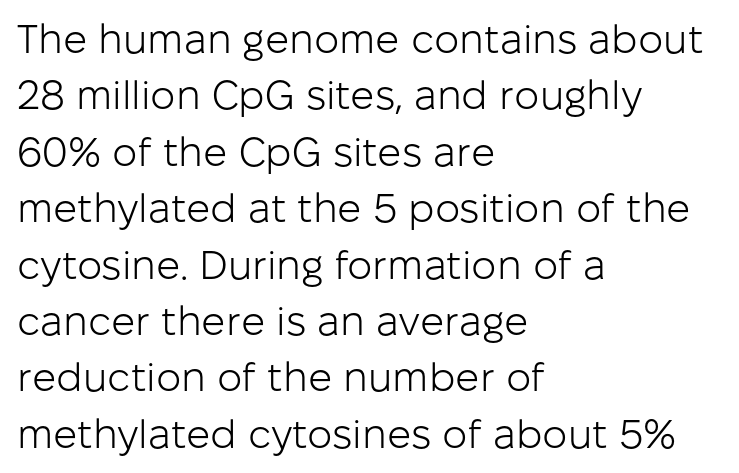
Q: Is the text bold? A: No.
Q: Is the text italic (slanted)? A: No, it is upright.
Q: Is the typeface a serif or a sans-serif typeface? A: Sans-serif.
Q: Is the text underlined? A: No.
Q: How is the paragraph aligned? A: Left-aligned.
Q: Is the spacing between letters normal or unusually wide? A: Normal.
Q: Is the spacing between lines tight, normal or loose? A: Normal.
Q: Width (condensed, normal, or wide)? A: Normal.
Q: Stroke contrast? A: Low.
Q: x-height? A: Medium.
Q: Monospaced? A: No.
